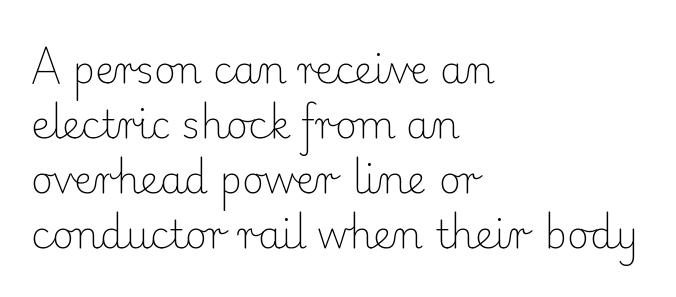
The image shows 38 px light serif type, upright; set left-aligned, normal line spacing (1.45x), normal letter spacing, not underlined; low stroke contrast and a small x-height.
